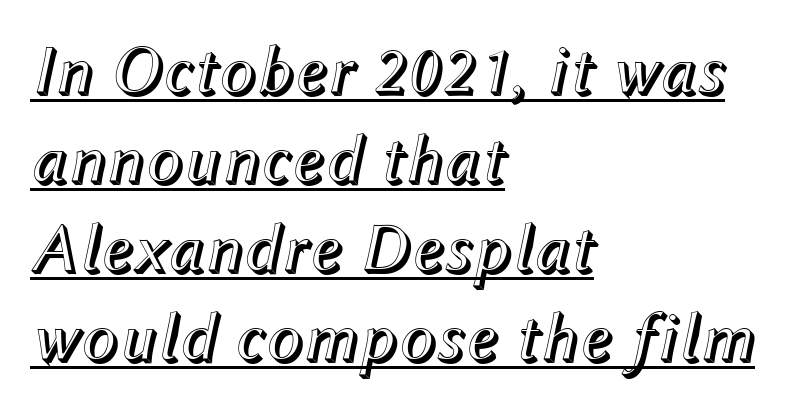
Looking at the ascenders, they clearly lean. The line texture is even and compact thanks to regular tracking. Underline: present. Quick note: interline space is typical.
